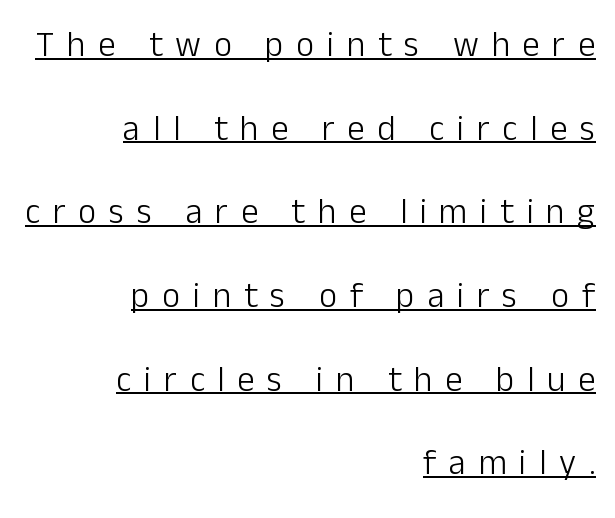
{"serif": "no", "italic": "no", "bold": "no", "weight": "light", "width": "normal", "stroke_contrast": "low", "x_height": "medium", "monospaced": "no", "underline": "yes", "align": "right", "line_spacing": "loose", "line_spacing_ratio": 2.39, "letter_spacing": "wide", "letter_spacing_em": 0.36, "glyph_px": 35}
